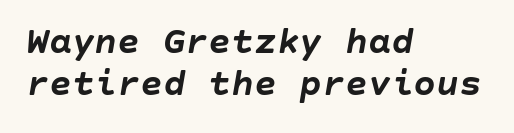
Q: Is the text bold? A: Yes.
Q: Is the text italic (slanted)? A: Yes, it leans right by about 10 degrees.
Q: Is the text underlined? A: No.
Q: How is the paragraph aligned? A: Left-aligned.
Q: Is the spacing between letters normal or unusually wide? A: Normal.
Q: Is the spacing between lines tight, normal or loose? A: Tight.
Q: Width (condensed, normal, or wide)? A: Normal.
Q: Stroke contrast? A: Low.
Q: x-height? A: Large.
